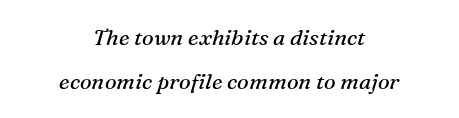
Q: Is the text bold? A: No.
Q: Is the text italic (slanted)? A: Yes, it leans right by about 16 degrees.
Q: Is the text underlined? A: No.
Q: How is the paragraph aligned? A: Centered.
Q: Is the spacing between letters normal or unusually wide? A: Normal.
Q: Is the spacing between lines tight, normal or loose? A: Loose.
